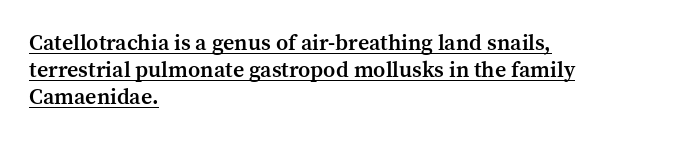
Decoration check: the copy is underlined. The ragged edge is on the right, which tells us the setting is flush left. As a designer I'd log this as weight 600, semibold. No extra tracking has been applied to these lines.
